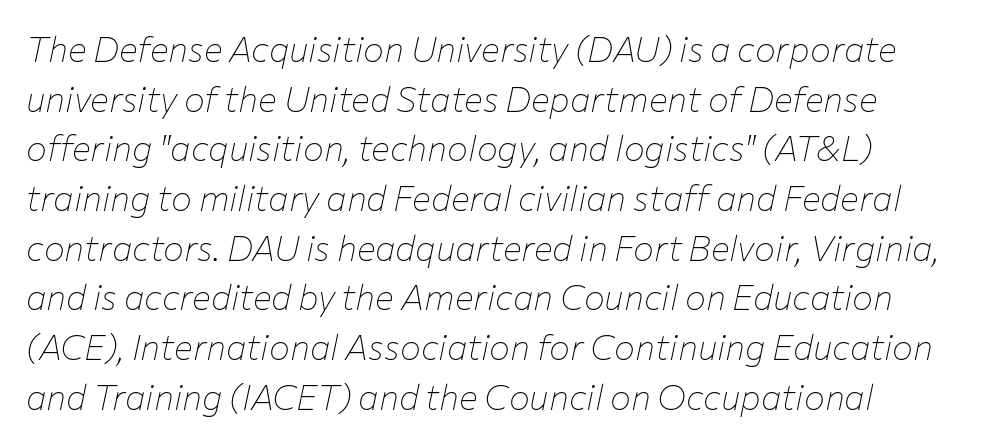
Compared with a typical body face, this is equally light or lighter still. Tall strokes in this sample are angled rather than plumb. This rendering features lettering with no underline. In terms of leading, this rendering sits right in the middle.
